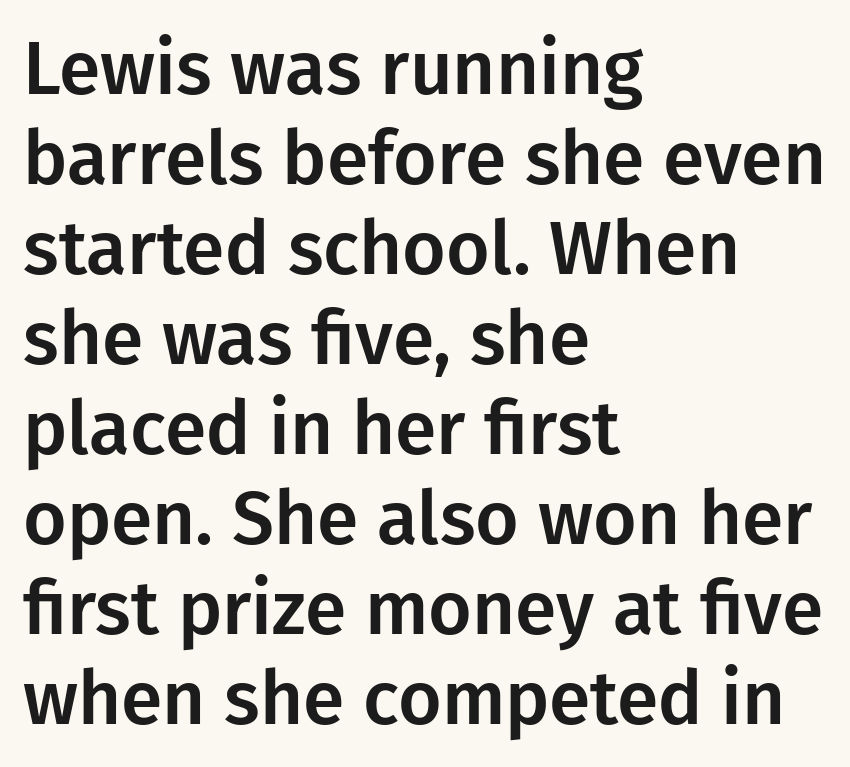
These lines are rendered in a variable-pitch font. The specimen omits any rule beneath the text block's lines. Observe the ordinary spacing: letters are neighbours, not strangers. Horizontally, the lines are justified to the leading edge only. The passage shown is typeset with a sans-serif family.
